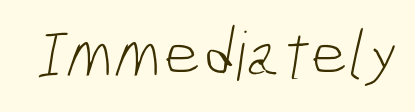
Rule under the text: the space is simply empty. The tracking reads as untouched default to a designer's eye. Weight: not bold — regular or lighter. A typesetter would call this proportional, since set widths differ per character.
